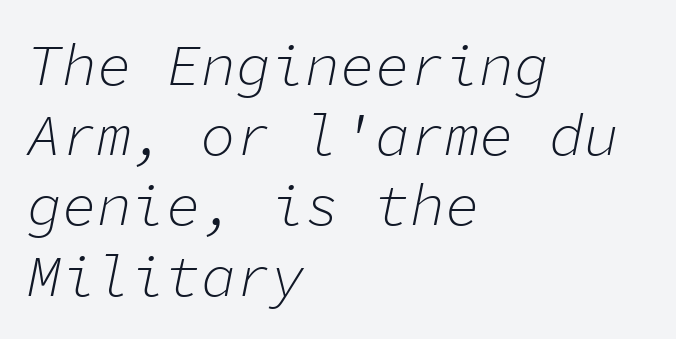
Tracking value appears to be zero — textbook default spacing. This is oblique type, the kind used for emphasis or titles. Underlining? Definitely not there. Weight: not bold — regular or lighter.
